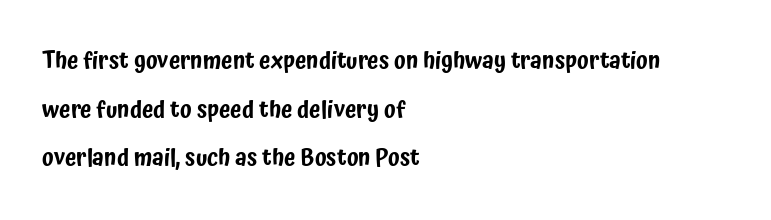
Vertically, the passage feels expansive, rows floating well apart. Bare-footed words on every line. The letters stand upright; this is a roman face. Compared with a centered layout, this one pins lines to the left instead. Spacing between characters is what you'd get straight out of the box.
